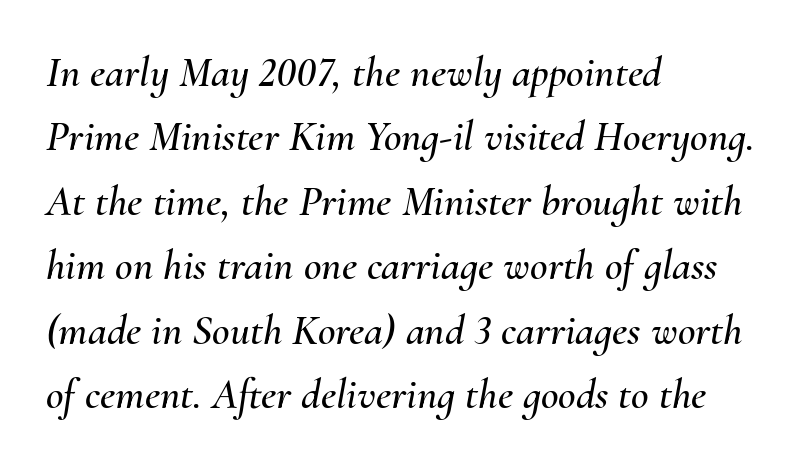
{"italic": "yes", "lean": "right", "slant_degrees": 10, "width": "normal", "stroke_contrast": "medium", "x_height": "small", "monospaced": "no", "underline": "no", "align": "left", "line_spacing": "normal", "line_spacing_ratio": 1.5, "letter_spacing": "normal", "letter_spacing_em": 0.0, "glyph_px": 43}
